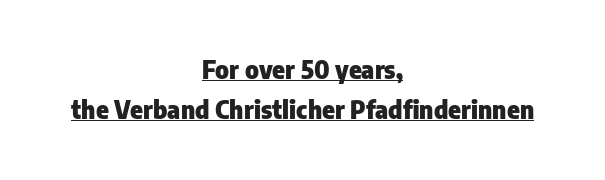
{"italic": "no", "bold": "yes", "underline": "yes", "align": "center", "line_spacing": "normal", "line_spacing_ratio": 1.67, "letter_spacing": "normal", "letter_spacing_em": 0.0, "glyph_px": 24}
